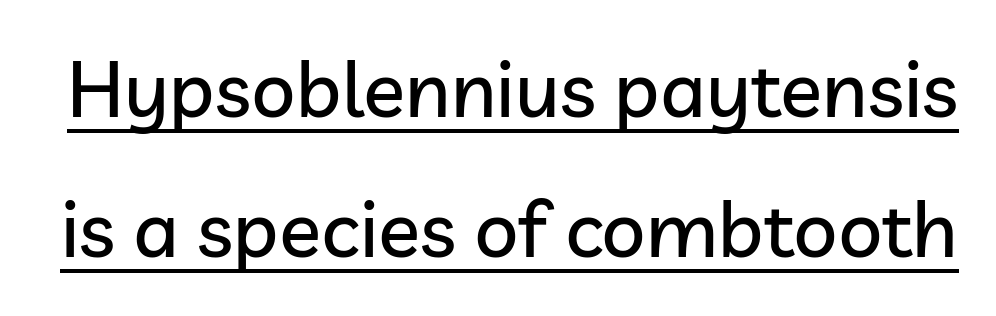
Q: Is the text italic (slanted)? A: No, it is upright.
Q: Is the typeface a serif or a sans-serif typeface? A: Sans-serif.
Q: Is the text underlined? A: Yes.
Q: Is the spacing between letters normal or unusually wide? A: Normal.
Q: Width (condensed, normal, or wide)? A: Normal.
Q: Stroke contrast? A: Low.
Q: x-height? A: Medium.
Q: Monospaced? A: No.
